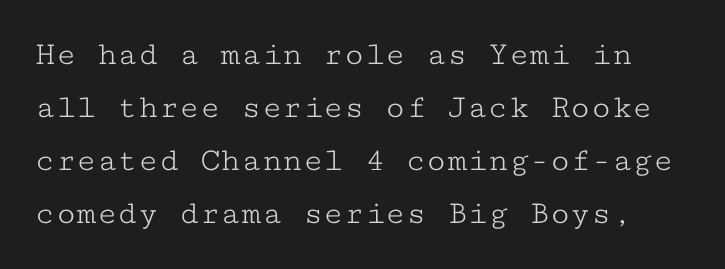
Heft: none added — not bold. The letters march in equal steps, a hallmark of fixed-pitch type. This block has exactly the height ordinary leading produces. The space beneath each line is pristine and unruled. No italicization has been applied; the sample stays upright.
